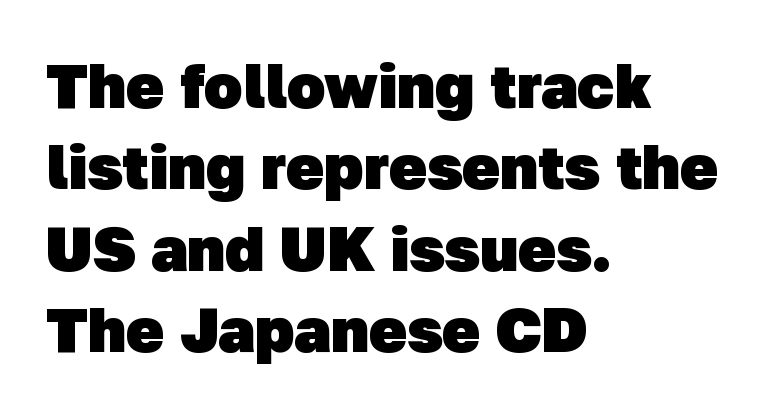
Q: Is the text bold? A: Yes.
Q: Is the typeface a serif or a sans-serif typeface? A: Sans-serif.
Q: Is the text underlined? A: No.
Q: How is the paragraph aligned? A: Left-aligned.
Q: Is the spacing between letters normal or unusually wide? A: Normal.
Q: Is the spacing between lines tight, normal or loose? A: Normal.
Q: Width (condensed, normal, or wide)? A: Normal.
Q: Stroke contrast? A: Low.
Q: x-height? A: Medium.
Q: Monospaced? A: No.
